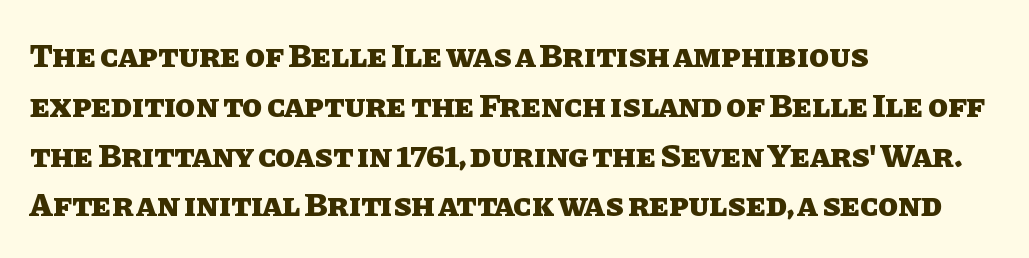
{"italic": "no", "bold": "yes", "weight": "heavy", "width": "normal", "stroke_contrast": "low", "x_height": "large", "monospaced": "no", "underline": "no", "align": "left", "line_spacing": "normal", "line_spacing_ratio": 1.51, "letter_spacing": "normal", "letter_spacing_em": 0.0, "glyph_px": 33}
